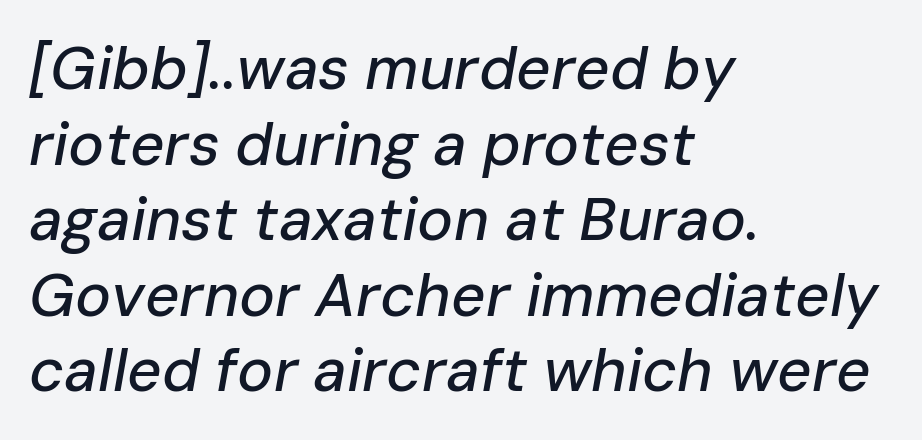
Does extra space separate the letters? No, they use regular spacing. Normally led — the rows are evenly, conventionally spaced. Nobody drew a line under any word here. The setting favours the left margin, as ordinary paragraphs usually do.
